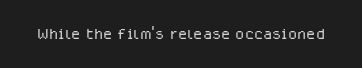
The image shows 21 px text type, upright; set normal letter spacing, not underlined.
